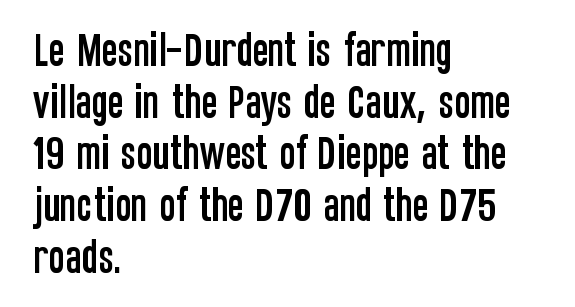
Q: Is the text italic (slanted)? A: No, it is upright.
Q: Is the typeface a serif or a sans-serif typeface? A: Sans-serif.
Q: Is the text underlined? A: No.
Q: How is the paragraph aligned? A: Left-aligned.
Q: Is the spacing between letters normal or unusually wide? A: Normal.
Q: Is the spacing between lines tight, normal or loose? A: Normal.
Q: Width (condensed, normal, or wide)? A: Condensed.
Q: Stroke contrast? A: Low.
Q: x-height? A: Large.
Q: Monospaced? A: No.
